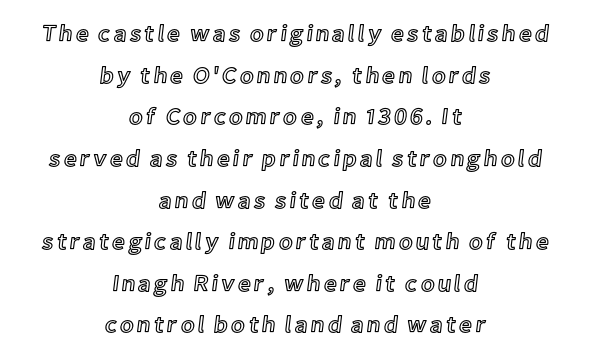
Q: Is the text italic (slanted)? A: Yes.
Q: Is the text underlined? A: No.
Q: How is the paragraph aligned? A: Centered.
